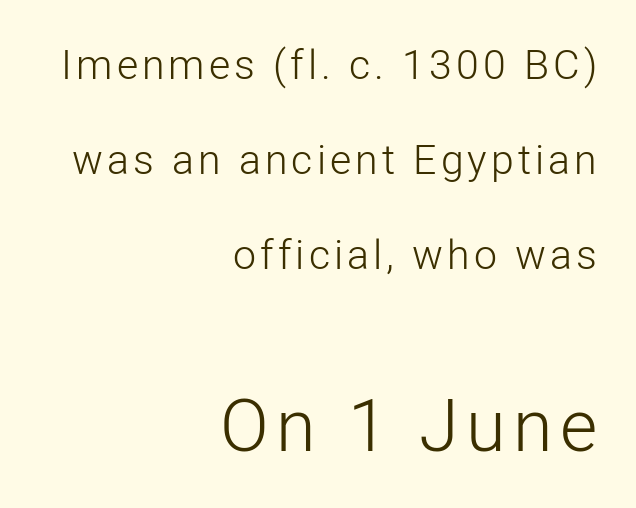
The image shows 72 px light sans-serif type, upright; set right-aligned, loose line spacing (2.32x), not underlined; the second (bottom) block is 1.76x larger; low stroke contrast and a medium x-height.
